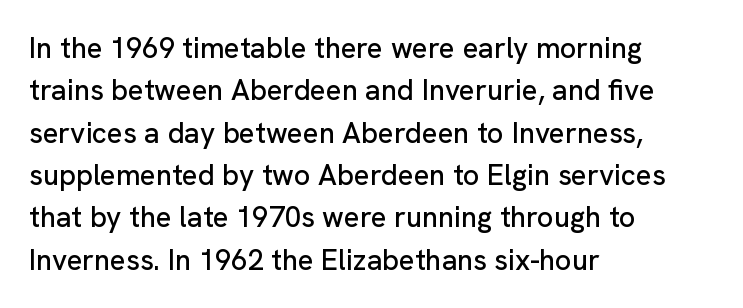
The image shows 29 px sans-serif type, upright; set left-aligned, normal line spacing (1.46x), normal letter spacing, not underlined; low stroke contrast and a medium x-height.
